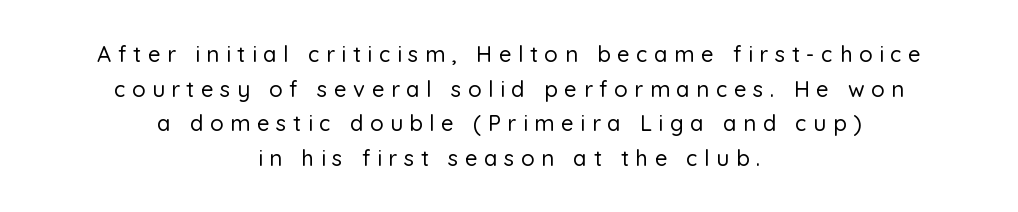
There is plenty of visible air inserted between adjacent glyphs. The words here are not underlined. Vertically, the passage feels balanced, rows spaced as you'd expect. The specimen reads as upright at a glance. Every row of glyphs is offset so its center matches the block's center.
